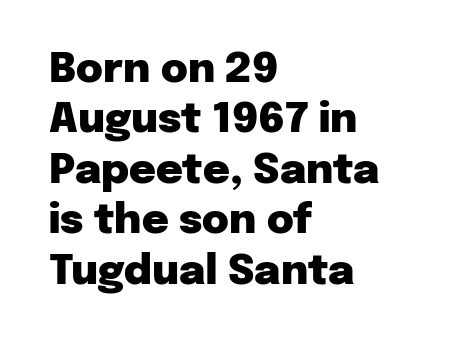
Q: Is the text bold? A: Yes.
Q: Is the text italic (slanted)? A: No, it is upright.
Q: Is the typeface a serif or a sans-serif typeface? A: Sans-serif.
Q: Is the text underlined? A: No.
Q: How is the paragraph aligned? A: Left-aligned.
Q: Is the spacing between letters normal or unusually wide? A: Normal.
Q: Width (condensed, normal, or wide)? A: Normal.
Q: Stroke contrast? A: Low.
Q: x-height? A: Medium.
Q: Monospaced? A: No.
